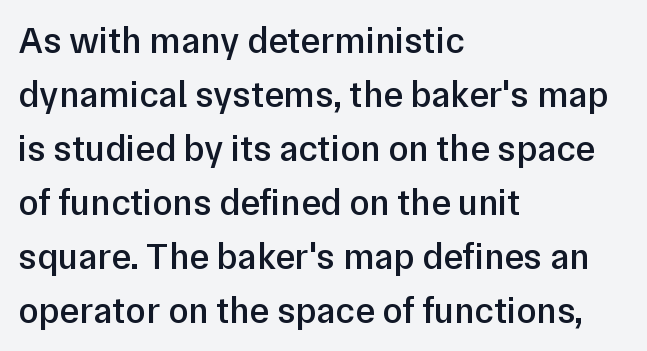
Left-aligned paragraph, ragged on the right. There is no visible air inserted between adjacent glyphs. Do the characters align in a grid? No, the font is proportional. A typesetter would mark this as roman, not italic. The glyphs in this specimen are sans serif.
